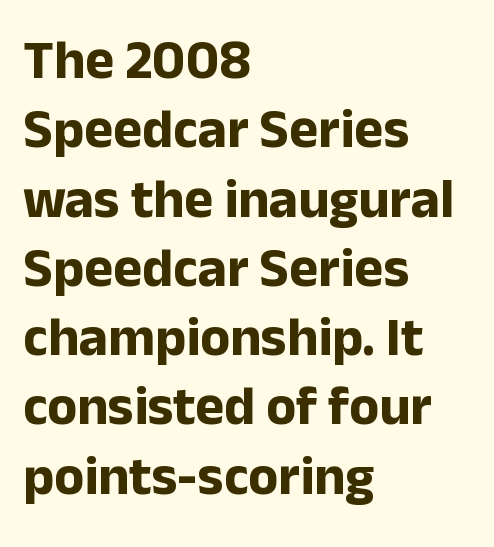
{"serif": "no", "italic": "no", "bold": "yes", "weight": "bold", "width": "normal", "stroke_contrast": "low", "x_height": "medium", "monospaced": "no", "underline": "no", "align": "left", "line_spacing": "normal", "line_spacing_ratio": 1.26, "letter_spacing": "normal", "letter_spacing_em": 0.0, "glyph_px": 55}
